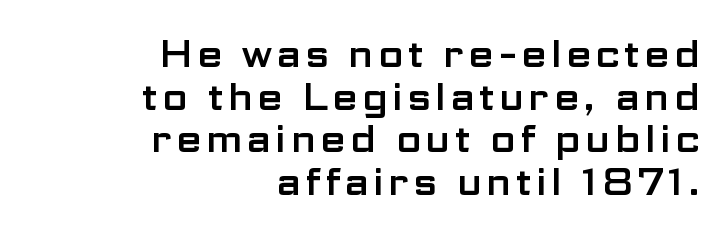
Vertically, the passage feels compressed, each row crowding the next. The string is rendered with underlining switched off. The letters advance in unequal steps, a hallmark of proportional type. The face used here is a sans, in the tradition of grotesques and geometrics. Vertical strokes here are truly vertical. Short and long lines alike share a common ending point at right.
